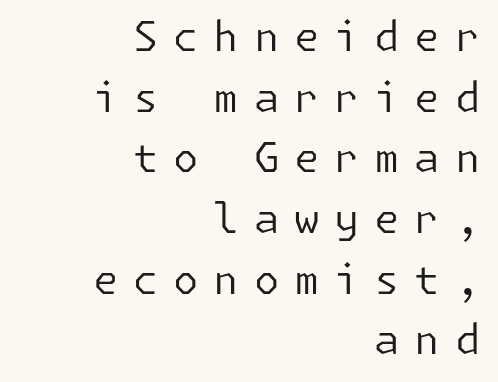
{"serif": "no", "italic": "no", "bold": "no", "weight": "regular", "width": "normal", "stroke_contrast": "low", "x_height": "medium", "underline": "no", "align": "right", "line_spacing": "normal", "line_spacing_ratio": 1.48, "letter_spacing": "wide", "letter_spacing_em": 0.36, "glyph_px": 41}
